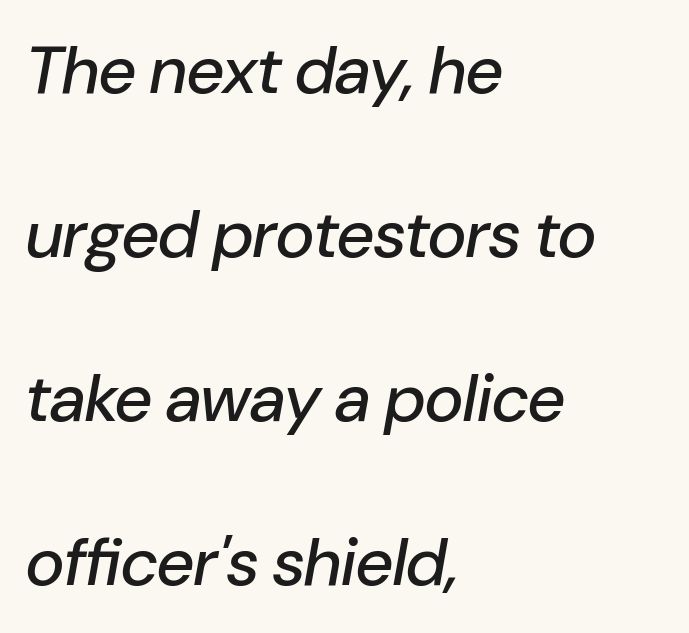
This sample uses an oblique cut, with every glyph tilted off the vertical. The face used here is proportionally spaced, like ordinary book or web type. Compared with typical body copy, the letter spacing here is the same. Clear beneath every line of the passage. A classic flush-left, rag-right setting is used for this passage.
